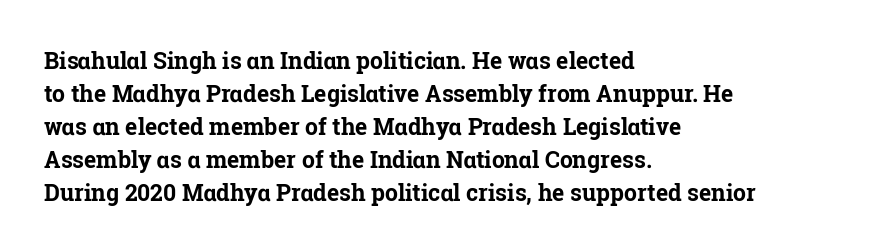
The gaps between neighbouring characters are ordinary and unremarkable. A dark, heavy texture on the line: the type is bold. Leftover space on each line is placed entirely after the last word. Reading down the column, the eye jumps a familiar distance to each next line. This is the regular roman posture of the typeface.
